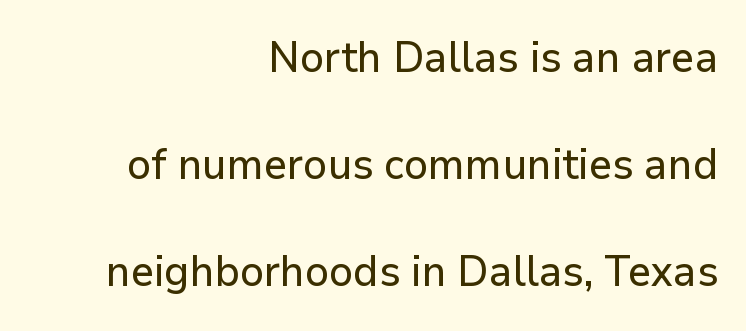
{"serif": "no", "italic": "no", "width": "normal", "stroke_contrast": "low", "x_height": "medium", "monospaced": "no", "underline": "no", "align": "right", "line_spacing": "loose", "line_spacing_ratio": 2.49, "letter_spacing": "normal", "letter_spacing_em": 0.0, "glyph_px": 43}
